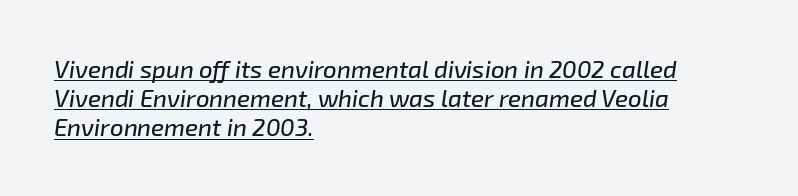
Q: Is the text italic (slanted)? A: Yes, it leans right by about 8 degrees.
Q: Is the text underlined? A: Yes.
Q: How is the paragraph aligned? A: Left-aligned.
Q: Is the spacing between letters normal or unusually wide? A: Normal.
